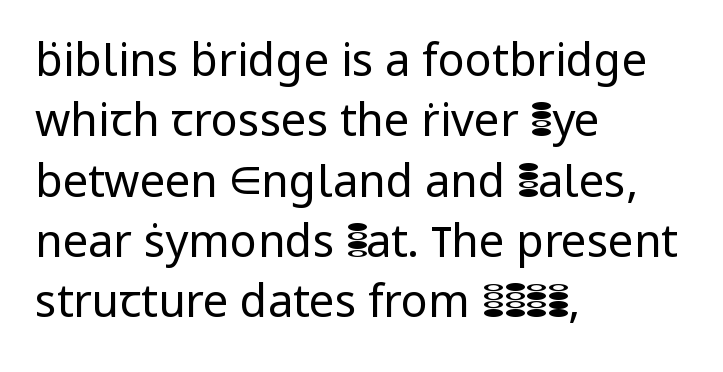
The image shows 45 px regular-weight sans-serif type, upright; set left-aligned, normal line spacing (1.34x), normal letter spacing, not underlined; low stroke contrast and a medium x-height.
